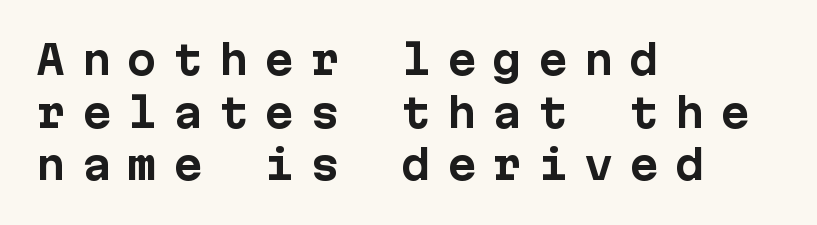
{"serif": "no", "italic": "no", "bold": "yes", "weight": "bold", "width": "normal", "stroke_contrast": "low", "x_height": "medium", "monospaced": "yes", "underline": "no", "align": "left", "line_spacing": "normal", "line_spacing_ratio": 1.35, "letter_spacing": "wide", "letter_spacing_em": 0.42, "glyph_px": 39}
